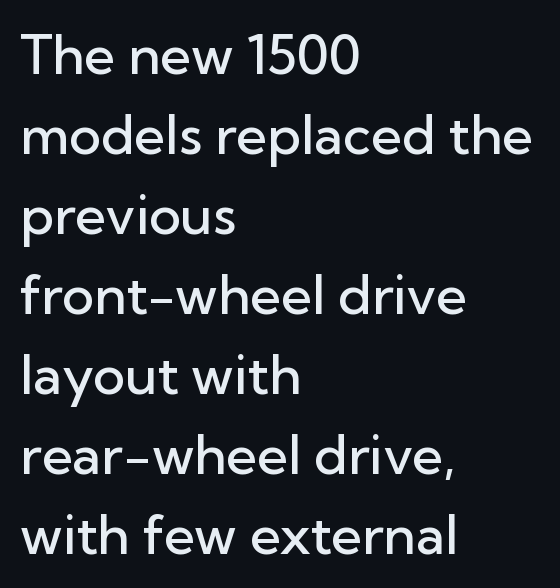
{"serif": "no", "italic": "no", "bold": "semi", "weight": "semibold", "width": "normal", "stroke_contrast": "low", "x_height": "medium", "monospaced": "no", "underline": "no", "align": "left", "line_spacing": "normal", "line_spacing_ratio": 1.48, "letter_spacing": "normal", "letter_spacing_em": 0.0, "glyph_px": 54}
